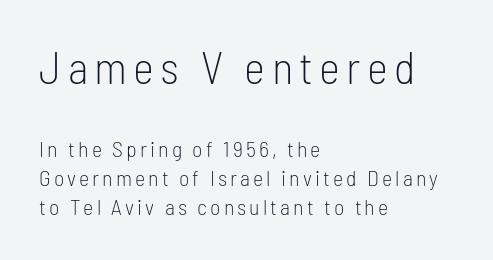
Q: Is the text bold? A: No.
Q: Is the text italic (slanted)? A: No, it is upright.
Q: Is the typeface a serif or a sans-serif typeface? A: Sans-serif.
Q: Is the text underlined? A: No.
Q: How is the paragraph aligned? A: Left-aligned.
Q: Is the spacing between lines tight, normal or loose? A: Normal.
Q: Which block of text is set in a larger size, the first (top) or the second (bottom)? A: The first (top) one.
Q: Width (condensed, normal, or wide)? A: Condensed.
Q: Stroke contrast? A: Low.
Q: x-height? A: Medium.
Q: Monospaced? A: No.
